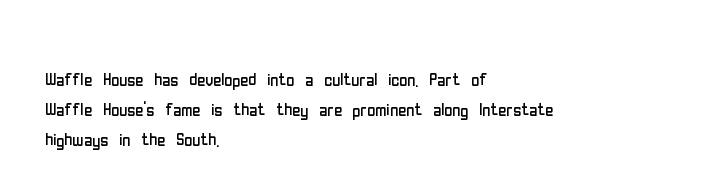
Q: Is the text bold? A: No.
Q: Is the text italic (slanted)? A: No, it is upright.
Q: Is the text underlined? A: No.
Q: How is the paragraph aligned? A: Left-aligned.
Q: Is the spacing between letters normal or unusually wide? A: Normal.
Q: Is the spacing between lines tight, normal or loose? A: Normal.
